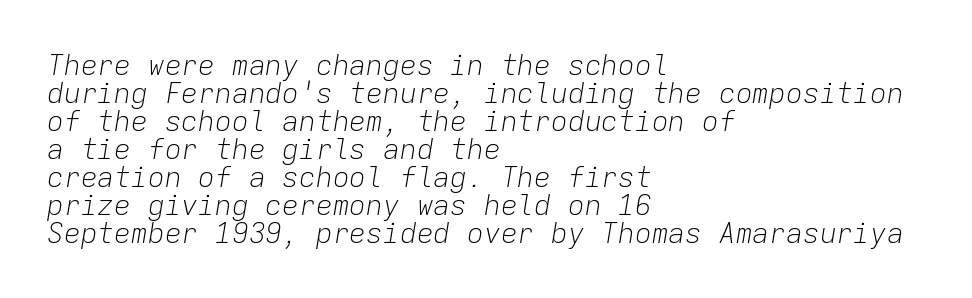
{"italic": "yes", "lean": "right", "slant_degrees": 9, "bold": "no", "weight": "light", "width": "normal", "stroke_contrast": "low", "x_height": "medium", "monospaced": "yes", "underline": "no", "align": "left", "line_spacing": "tight", "line_spacing_ratio": 1.0, "letter_spacing": "normal", "letter_spacing_em": 0.0, "glyph_px": 28}
